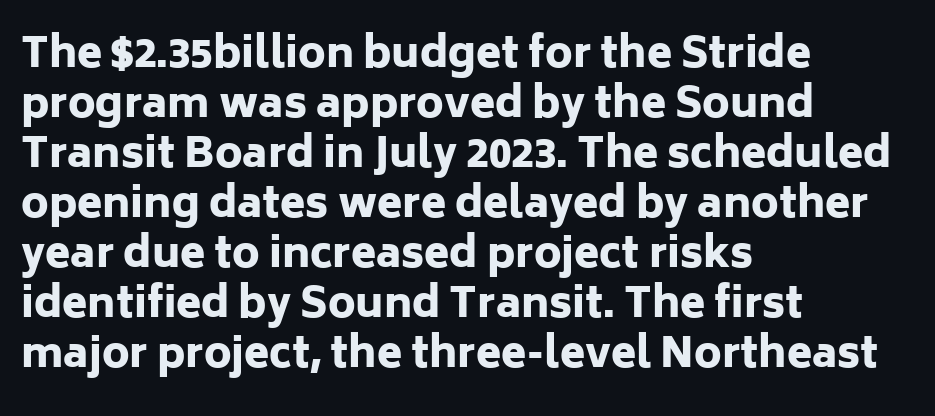
The glyphs are unaccompanied by any horizontal stroke below them. Every row of glyphs begins at an identical x-position on the left. You could not count columns in this text — the font is proportionally spaced. Chunky letters — that's bold for sure. The text was rendered using a sans face with plain stroke endings.
